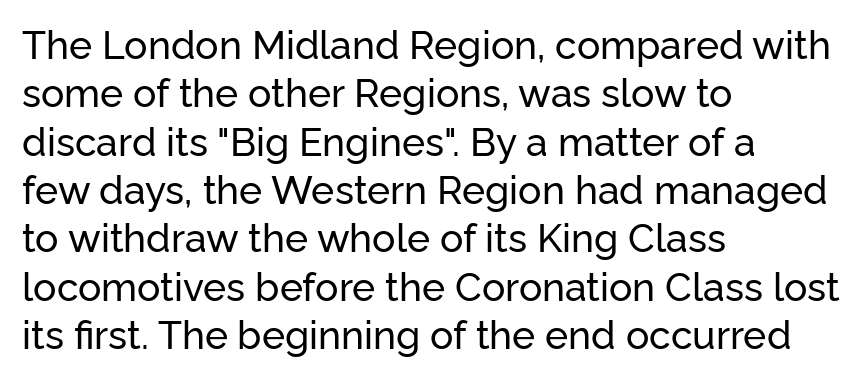
The image shows 39 px sans-serif type, upright; set left-aligned, line spacing 1.24x, normal letter spacing, not underlined; low stroke contrast and a medium x-height.
